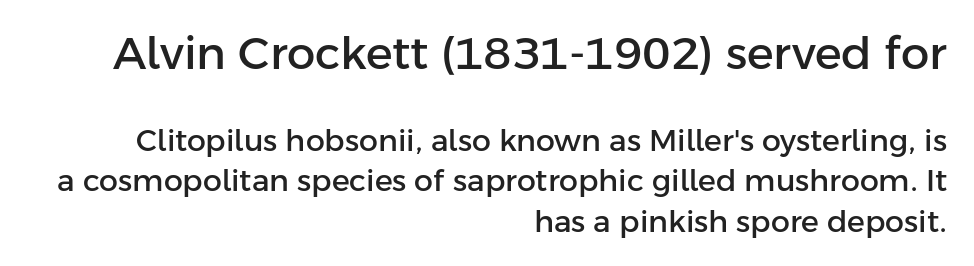
The image shows 45 px sans-serif type, upright; set right-aligned, normal line spacing (1.34x), normal letter spacing, not underlined; the first (top) block is 1.5x larger; low stroke contrast and a medium x-height.
